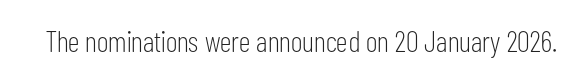
{"serif": "no", "italic": "no", "bold": "no", "weight": "light", "width": "condensed", "stroke_contrast": "low", "x_height": "medium", "monospaced": "no", "underline": "no", "letter_spacing": "normal", "letter_spacing_em": 0.0, "glyph_px": 30}
